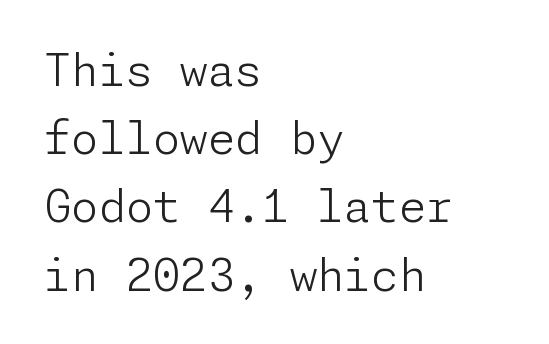
Regarding serifs, this sample does without them. The letters stand upright; this is a roman face. Vertical stems look standard width or narrower in stroke. The horizontal fit of the characters is conventional and even.
